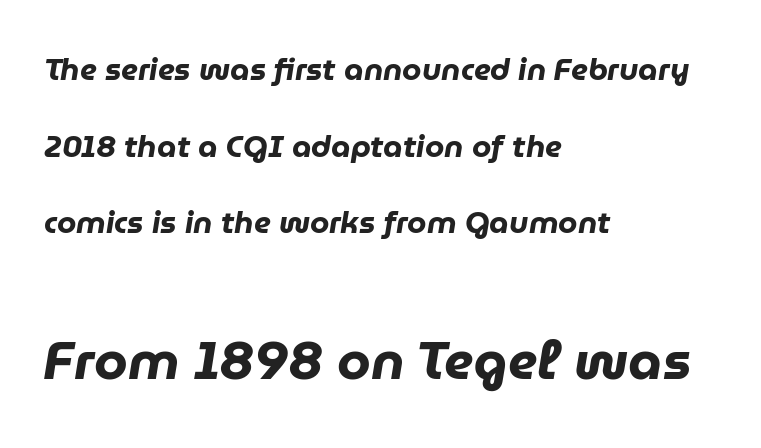
{"italic": "yes", "lean": "right", "slant_degrees": 9, "bold": "yes", "weight": "heavy", "width": "normal", "stroke_contrast": "low", "x_height": "medium", "monospaced": "no", "underline": "no", "align": "left", "line_spacing": "loose", "line_spacing_ratio": 2.47, "letter_spacing": "normal", "letter_spacing_em": 0.0, "larger_block": "second", "size_ratio": 1.74, "glyph_px": 54}
